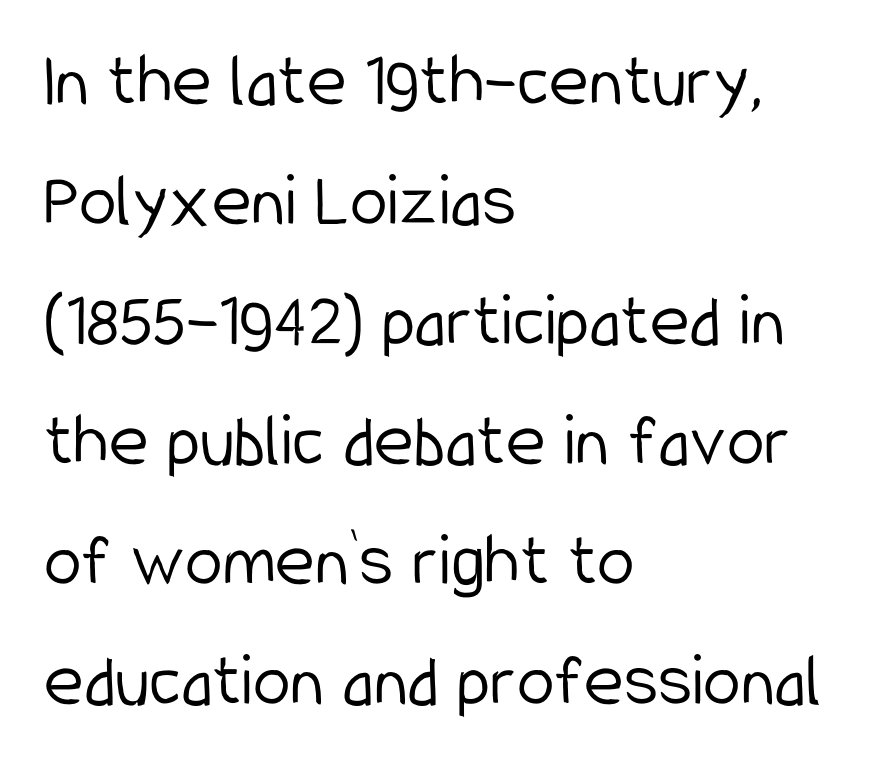
The image shows 76 px light, condensed sans-serif type, upright; set left-aligned, normal line spacing (1.58x), normal letter spacing, not underlined; low stroke contrast and a medium x-height.
